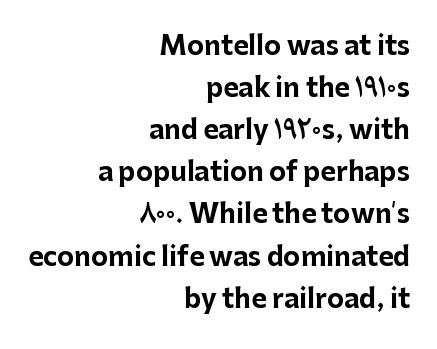
{"italic": "no", "bold": "yes", "underline": "no", "align": "right", "line_spacing": "normal", "line_spacing_ratio": 1.62, "letter_spacing": "normal", "letter_spacing_em": 0.0, "glyph_px": 26}
